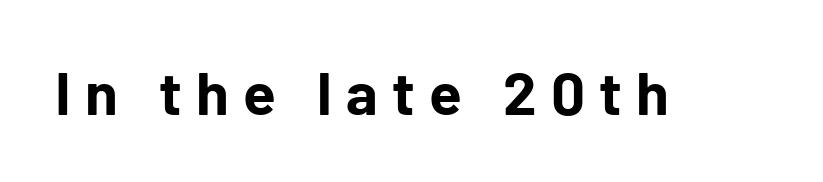
Q: Is the text bold? A: Yes.
Q: Is the text italic (slanted)? A: No, it is upright.
Q: Is the typeface a serif or a sans-serif typeface? A: Sans-serif.
Q: Is the text underlined? A: No.
Q: Is the spacing between letters normal or unusually wide? A: Unusually wide.
Q: Width (condensed, normal, or wide)? A: Normal.
Q: Stroke contrast? A: Low.
Q: x-height? A: Medium.
Q: Monospaced? A: No.
